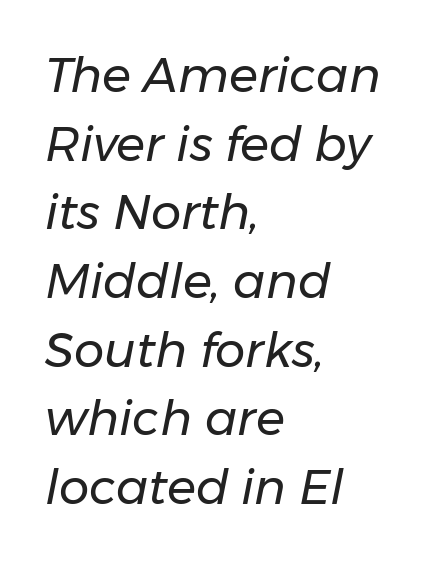
One glance says typical: line gaps are just what's usual. The zone under the glyphs is completely vacant. If you drew a ruler down the left edge, every line would touch it. The face used here is proportionally spaced, like ordinary book or web type. Summary of weight: not heavy and not bold.
